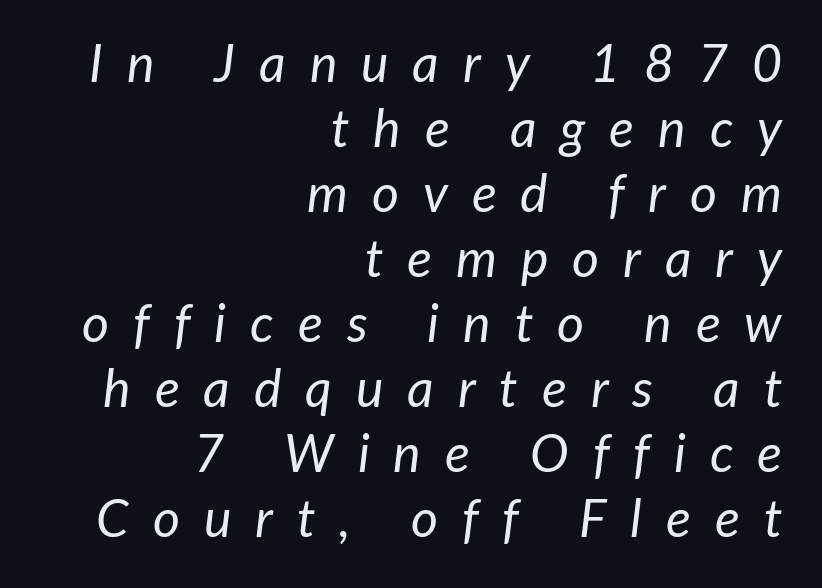
The font is comparable to plain body text, perhaps lighter. Plain, unruled lines of type. These lines stack with their right ends in a neat column. The font's italic variant was chosen for this text. Here the designer chose a conventional face with non-uniform glyph widths. The tracking jumps out immediately: characters are airy and widely separated.
